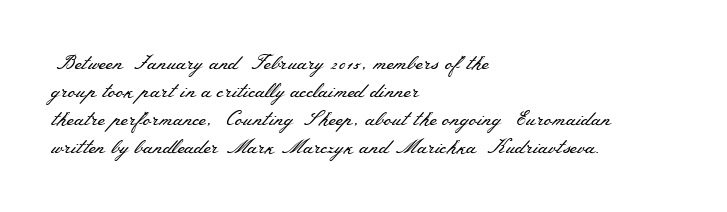
The image shows 20 px text type; set left-aligned, normal line spacing (1.4x), normal letter spacing, not underlined.
